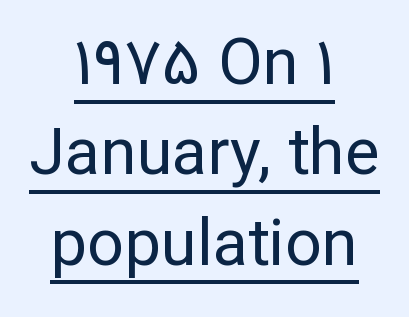
Q: Is the text bold? A: No.
Q: Is the text italic (slanted)? A: No, it is upright.
Q: Is the typeface a serif or a sans-serif typeface? A: Sans-serif.
Q: Is the text underlined? A: Yes.
Q: How is the paragraph aligned? A: Centered.
Q: Is the spacing between letters normal or unusually wide? A: Normal.
Q: Is the spacing between lines tight, normal or loose? A: Normal.
Q: Width (condensed, normal, or wide)? A: Normal.
Q: Stroke contrast? A: Low.
Q: x-height? A: Medium.
Q: Monospaced? A: No.
